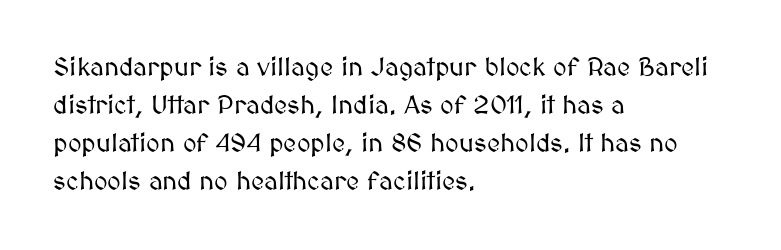
The image shows 26 px text type, upright; set left-aligned, normal line spacing (1.46x), normal letter spacing, not underlined.
